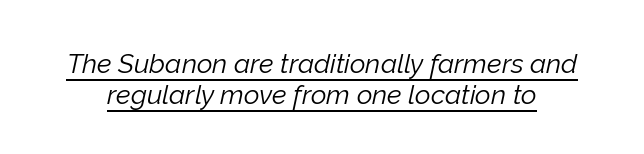
Q: Is the text bold? A: No.
Q: Is the text italic (slanted)? A: Yes, it leans right by about 12 degrees.
Q: Is the text underlined? A: Yes.
Q: Is the spacing between letters normal or unusually wide? A: Normal.
Q: Is the spacing between lines tight, normal or loose? A: Tight.
